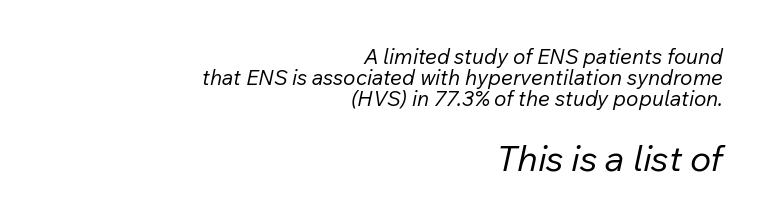
Q: Is the text bold? A: No.
Q: Is the text italic (slanted)? A: Yes, it leans right by about 12 degrees.
Q: Is the text underlined? A: No.
Q: How is the paragraph aligned? A: Right-aligned.
Q: Is the spacing between letters normal or unusually wide? A: Normal.
Q: Is the spacing between lines tight, normal or loose? A: Tight.
Q: Which block of text is set in a larger size, the first (top) or the second (bottom)? A: The second (bottom) one.
Q: Width (condensed, normal, or wide)? A: Normal.
Q: Stroke contrast? A: Low.
Q: x-height? A: Medium.
Q: Monospaced? A: No.
